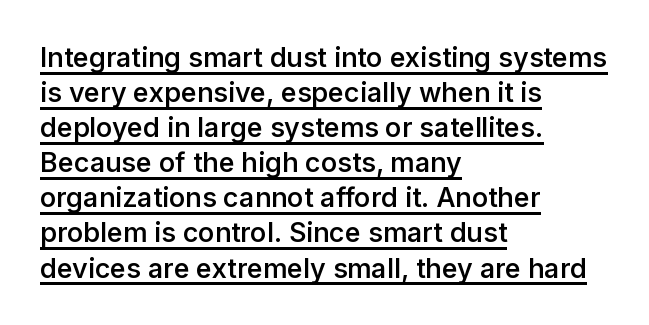
{"italic": "no", "bold": "semi", "underline": "yes", "align": "left", "line_spacing": "normal", "line_spacing_ratio": 1.3, "letter_spacing": "normal", "letter_spacing_em": 0.0, "glyph_px": 27}
